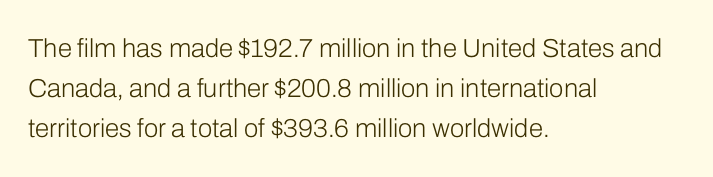
{"italic": "no", "bold": "no", "underline": "no", "align": "left", "line_spacing": "normal", "line_spacing_ratio": 1.54, "letter_spacing": "normal", "letter_spacing_em": 0.0, "glyph_px": 26}
